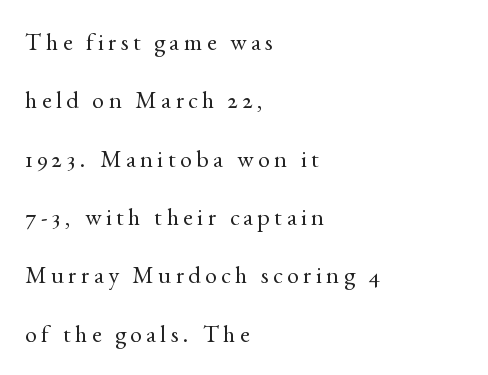
{"italic": "no", "bold": "no", "underline": "no", "align": "left", "line_spacing": "loose", "line_spacing_ratio": 2.43, "glyph_px": 24}
